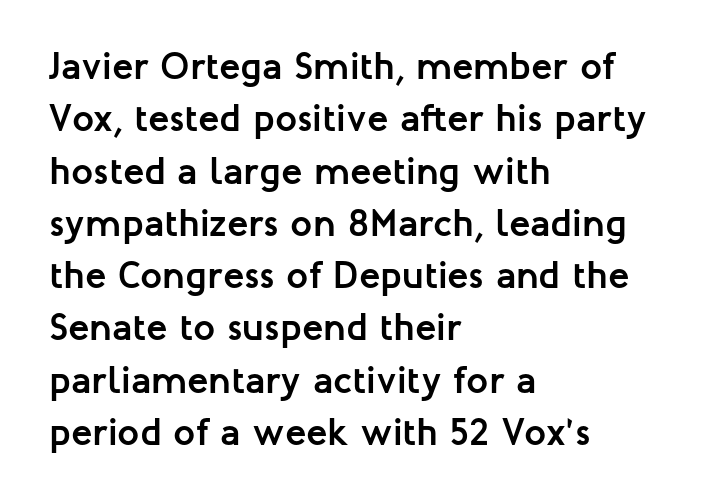
Q: Is the text bold? A: Yes.
Q: Is the text italic (slanted)? A: No, it is upright.
Q: Is the typeface a serif or a sans-serif typeface? A: Sans-serif.
Q: Is the text underlined? A: No.
Q: How is the paragraph aligned? A: Left-aligned.
Q: Is the spacing between letters normal or unusually wide? A: Normal.
Q: Is the spacing between lines tight, normal or loose? A: Normal.
Q: Width (condensed, normal, or wide)? A: Normal.
Q: Stroke contrast? A: Low.
Q: x-height? A: Medium.
Q: Monospaced? A: No.
